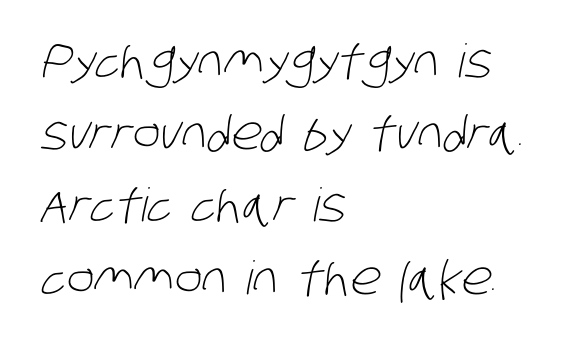
Q: Is the text bold? A: No.
Q: Is the typeface a serif or a sans-serif typeface? A: Sans-serif.
Q: Is the text underlined? A: No.
Q: How is the paragraph aligned? A: Left-aligned.
Q: Is the spacing between letters normal or unusually wide? A: Normal.
Q: Is the spacing between lines tight, normal or loose? A: Normal.
Q: Width (condensed, normal, or wide)? A: Condensed.
Q: Stroke contrast? A: Low.
Q: x-height? A: Large.
Q: Monospaced? A: No.
